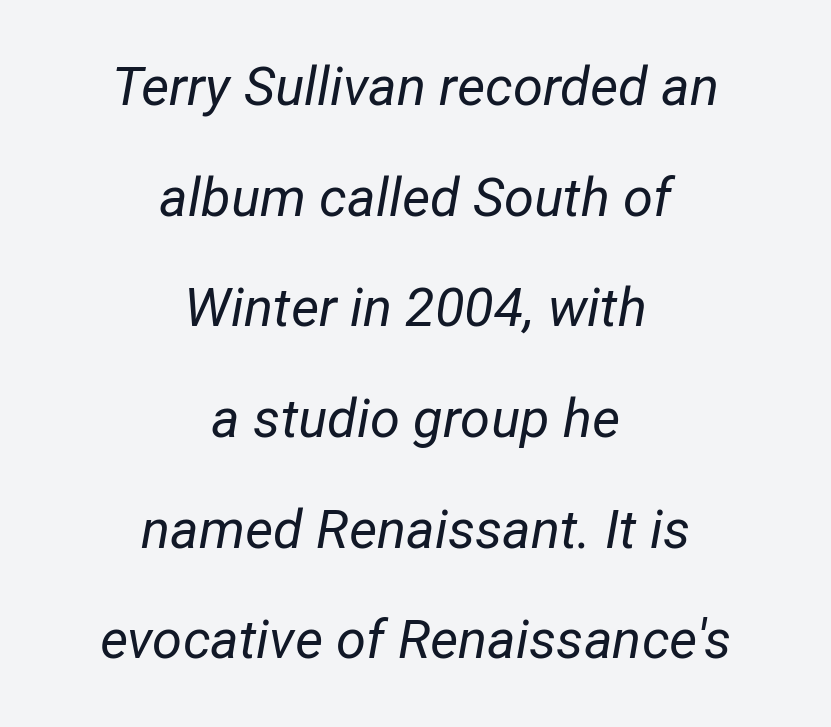
Between one letter and the next there's only the usual sliver of space. Do the characters align in a grid? No, the font is proportional. Compared with ordinary roman type, these characters are visibly tilted. The passage shown is not underscored anywhere. The whitespace from short lines is split evenly between both sides.
